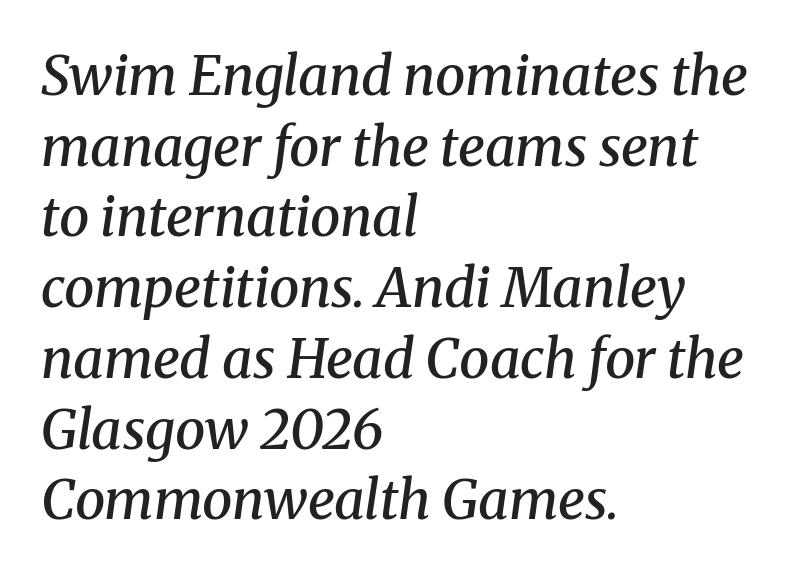
Does the type have serifs? Yes, each stem ends in a small foot. Glance below the letters and you will spot only blank space. Notice how descenders clear the ascenders below comfortably — that's standard leading. Quick note: italic. Looks like regular typesetting: each glyph gets only the width it needs. Set as a demibold, roughly 600 on the weight scale.
